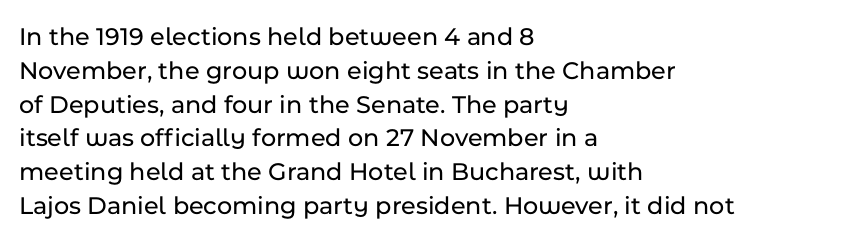
Q: Is the text italic (slanted)? A: No, it is upright.
Q: Is the text underlined? A: No.
Q: How is the paragraph aligned? A: Left-aligned.
Q: Is the spacing between letters normal or unusually wide? A: Normal.
Q: Is the spacing between lines tight, normal or loose? A: Normal.
